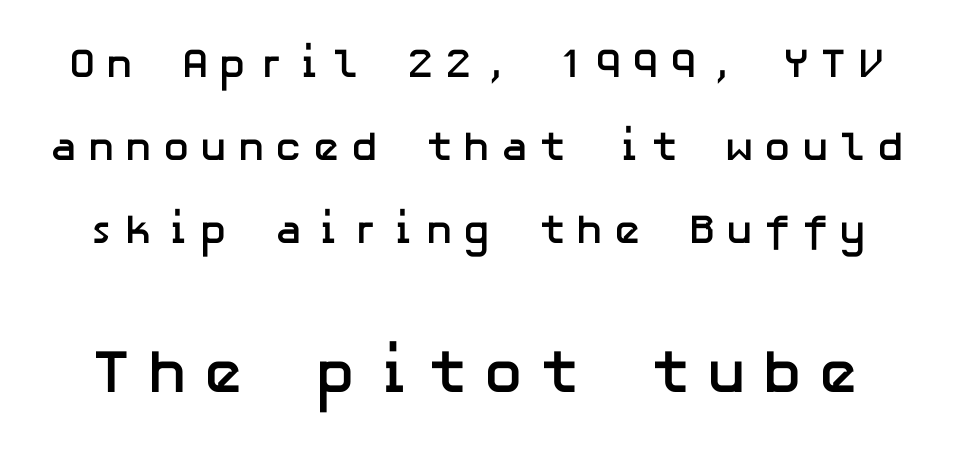
If you measured baseline to baseline, you'd find a long distance. Does the weight exceed regular? Yes, all the way to bold. No word sits above an underline. Caption: expanded tracking, letters set apart. It's the straight-up-and-down kind of type.
